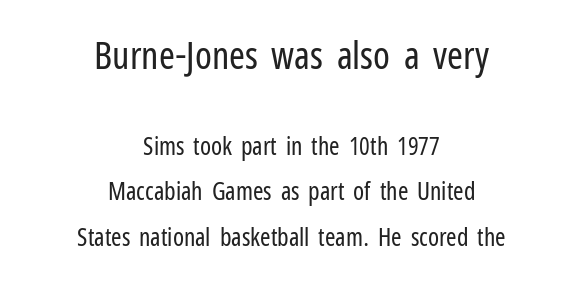
Each letter's strokes conclude bluntly, with no projecting serifs. Weight: not bold — regular or lighter. The upper block of text is set noticeably larger than the block beneath it. The type is set solid horizontally, with unmodified tracking.
